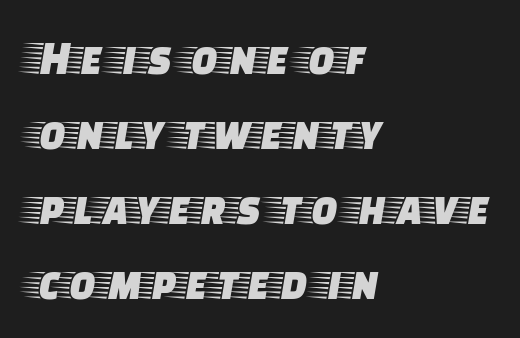
{"serif": "yes", "width": "wide", "stroke_contrast": "low", "x_height": "large", "monospaced": "no", "underline": "no", "align": "left", "line_spacing": "normal", "line_spacing_ratio": 1.53, "letter_spacing": "normal", "letter_spacing_em": 0.0, "glyph_px": 49}
